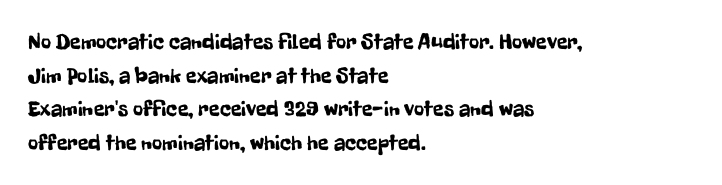
The image shows 22 px text type, upright; set left-aligned, normal line spacing (1.53x), normal letter spacing, not underlined.
